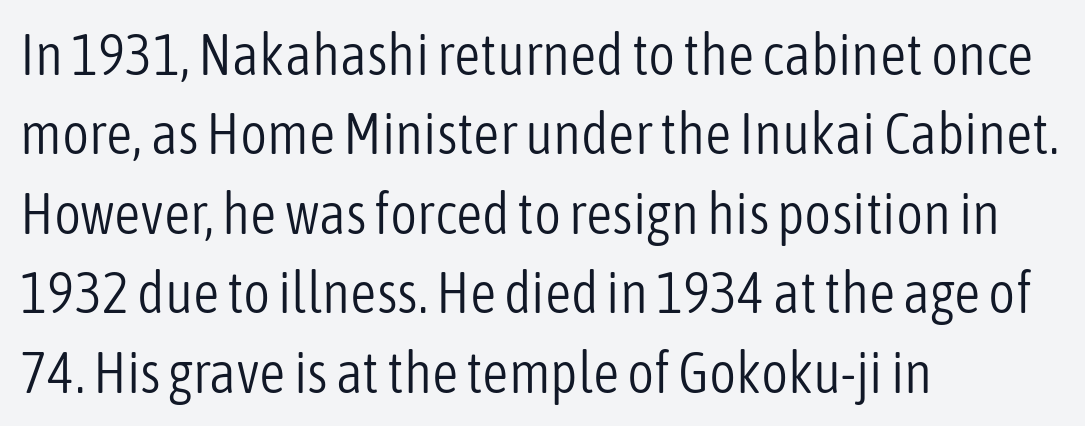
{"serif": "no", "italic": "no", "bold": "no", "weight": "light", "width": "condensed", "stroke_contrast": "low", "x_height": "medium", "monospaced": "no", "underline": "no", "align": "left", "line_spacing": "normal", "line_spacing_ratio": 1.37, "letter_spacing": "normal", "letter_spacing_em": 0.0, "glyph_px": 58}
